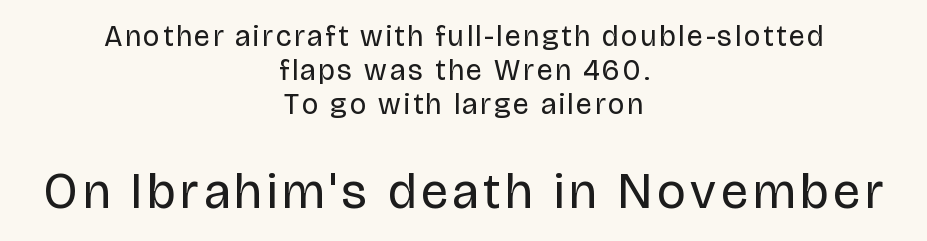
Proportional: the letters do not fall into vertical columns. This layout puts the modest block above and the oversized block below. Nope, not italic — everything's standing straight. Has an underline been added? It has not. The letters carry no serifs — their stems end cleanly without finishing strokes.
